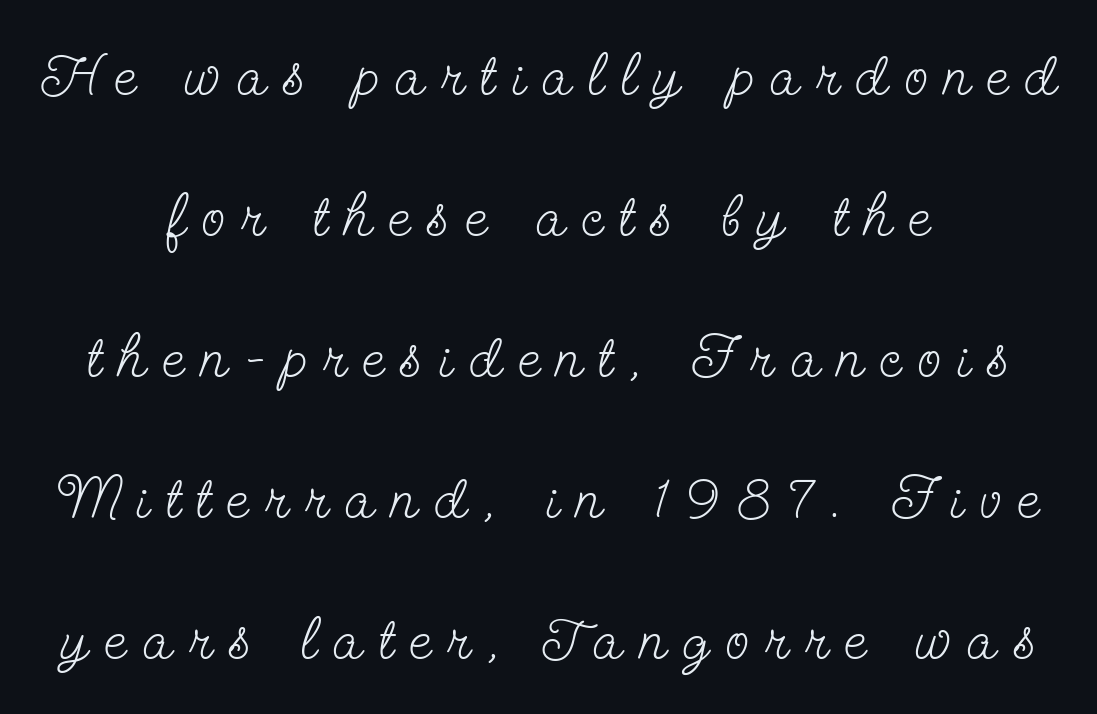
Weight: not bold — regular or lighter. Reading down the column, the eye jumps a long way to each next line. One-word summary of the alignment: center. A serif font was chosen for this passage. Descenders are the only things crossing below the line. Compared with typical body copy, the letter spacing here is much looser.
